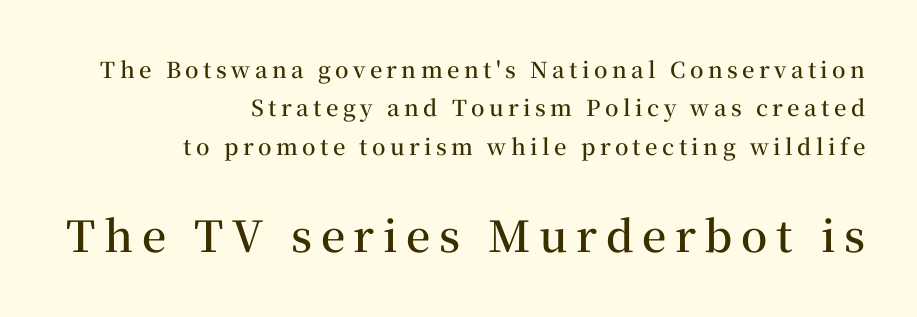
The image shows 43 px semibold serif type, upright; set right-aligned, line spacing 1.75x, unusually wide letter spacing (+0.2 em), not underlined; the second (bottom) block is 1.95x larger; medium stroke contrast and a medium x-height.
